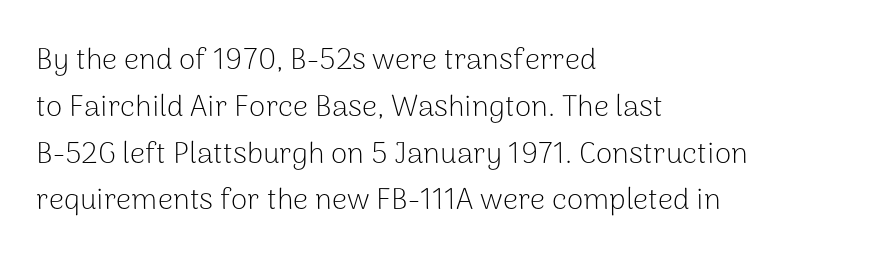
{"serif": "no", "italic": "no", "bold": "no", "weight": "light", "width": "normal", "stroke_contrast": "low", "x_height": "medium", "monospaced": "no", "underline": "no", "align": "left", "line_spacing": "normal", "line_spacing_ratio": 1.56, "letter_spacing": "normal", "letter_spacing_em": 0.0, "glyph_px": 30}
